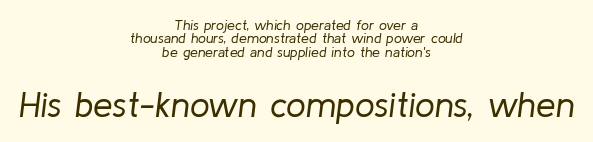
{"italic": "yes", "lean": "right", "slant_degrees": 8, "bold": "no", "weight": "regular", "width": "normal", "stroke_contrast": "low", "x_height": "medium", "monospaced": "no", "underline": "no", "align": "center", "line_spacing": "tight", "line_spacing_ratio": 0.96, "letter_spacing": "normal", "letter_spacing_em": 0.0, "larger_block": "second", "size_ratio": 2.5, "glyph_px": 35}
